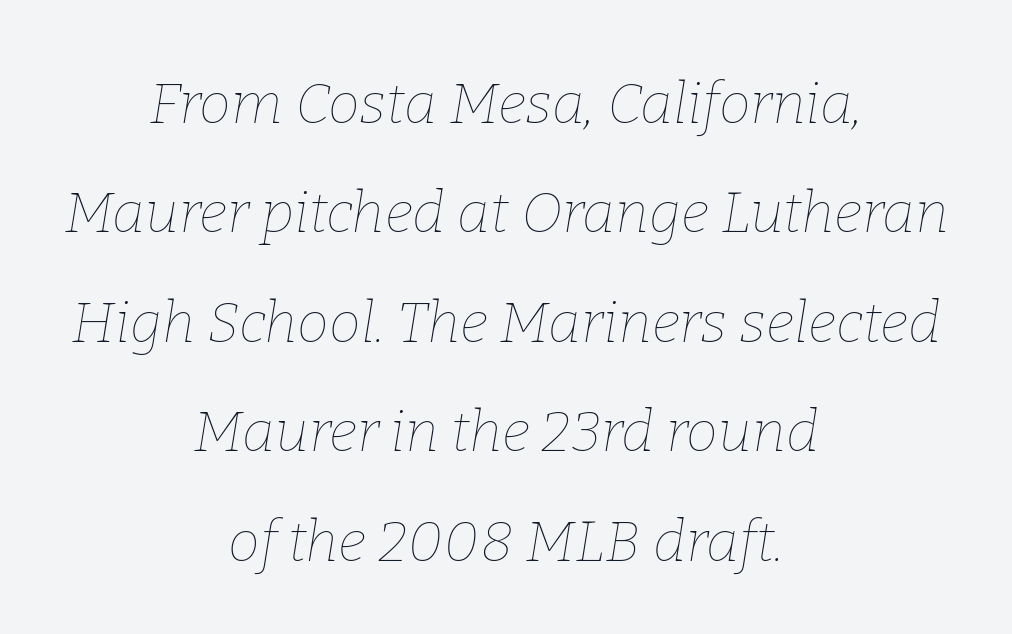
No extra ink here — the face is not bold. The whole block is typeset with a tilt. Between one letter and the next there's only the usual sliver of space. Every row of glyphs is offset so its center matches the block's center.
